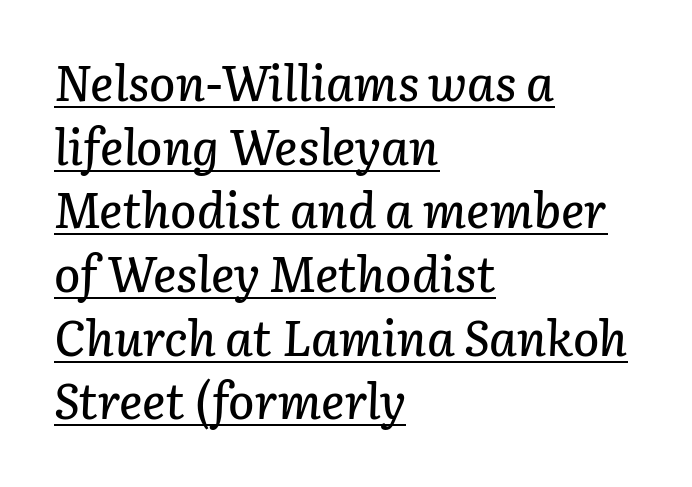
Q: Is the text italic (slanted)? A: Yes, it leans right by about 3 degrees.
Q: Is the text underlined? A: Yes.
Q: How is the paragraph aligned? A: Left-aligned.
Q: Is the spacing between letters normal or unusually wide? A: Normal.
Q: Is the spacing between lines tight, normal or loose? A: Normal.
Q: Width (condensed, normal, or wide)? A: Normal.
Q: Stroke contrast? A: Low.
Q: x-height? A: Medium.
Q: Monospaced? A: No.
